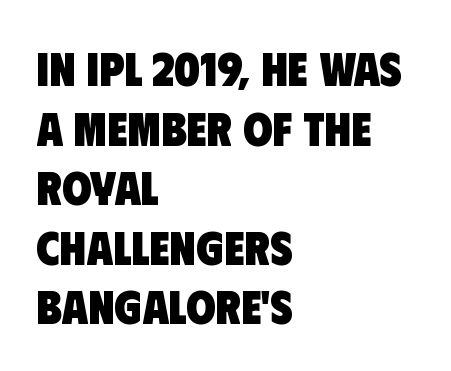
The image shows 48 px heavy, condensed sans-serif type; set left-aligned, line spacing 1.24x, normal letter spacing, not underlined; low stroke contrast and a large x-height.
